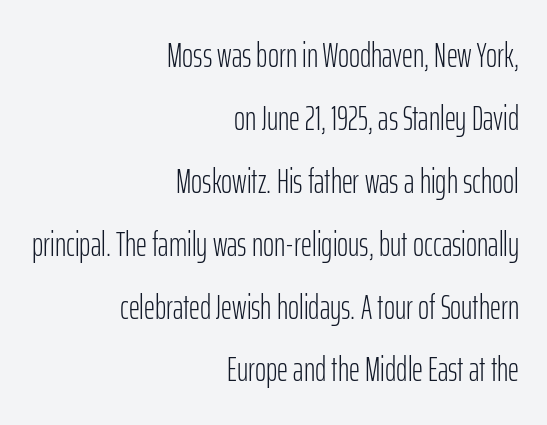
The typeface chosen for these lines omits serifs. Summary of weight: not heavy and not bold. A typesetter would call this zero additional tracking. Type without underlining. Italic: no, the glyphs are upright roman.
